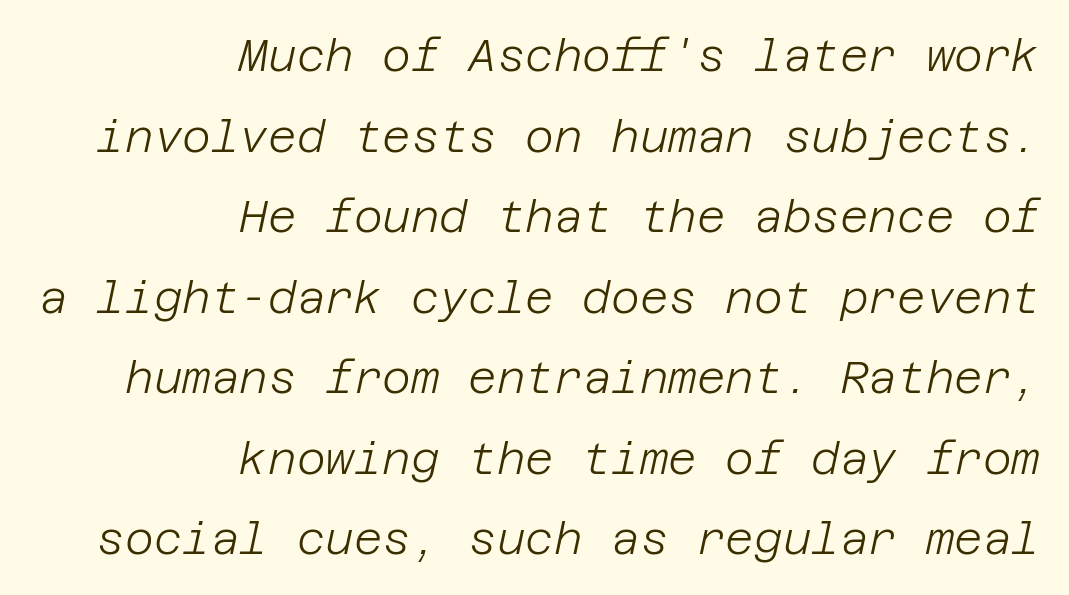
The image shows 44 px light type, italic (leaning right); set right-aligned, line spacing 1.83x, normal letter spacing, not underlined; low stroke contrast and a large x-height.
